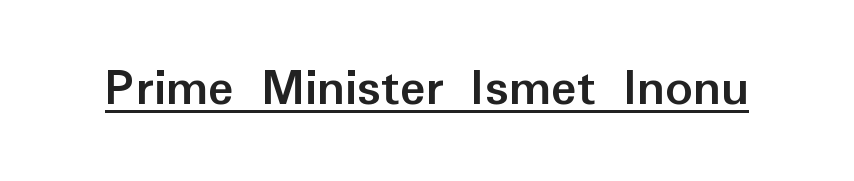
Q: Is the text bold? A: Yes.
Q: Is the text italic (slanted)? A: No, it is upright.
Q: Is the typeface a serif or a sans-serif typeface? A: Sans-serif.
Q: Is the text underlined? A: Yes.
Q: Is the spacing between letters normal or unusually wide? A: Normal.
Q: Width (condensed, normal, or wide)? A: Normal.
Q: Stroke contrast? A: Low.
Q: x-height? A: Medium.
Q: Monospaced? A: No.
